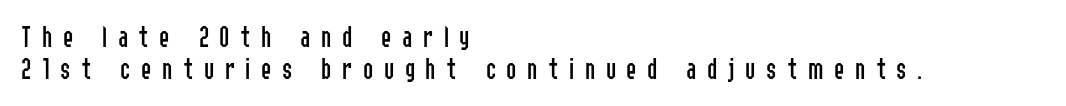
If you drew a ruler down the left edge, every line would touch it. Letters have the restrained weight of plain body copy at most. This sample uses expanded letter spacing, leaving extra air between glyphs. You could barely slide anything between these rows. Each letter keeps its own natural width here, so spacing adapts to shape. Honestly, there is no underline to notice here at all.
